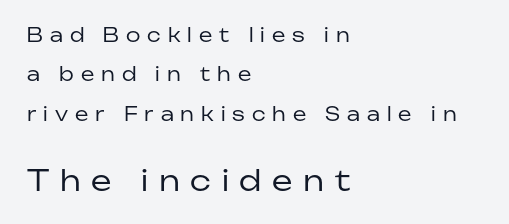
The image shows 29 px regular-weight sans-serif type, upright; set left-aligned, loose line spacing (2.07x), unusually wide letter spacing (+0.37 em), not underlined; the second (bottom) block is 1.53x larger; low stroke contrast and a medium x-height.
